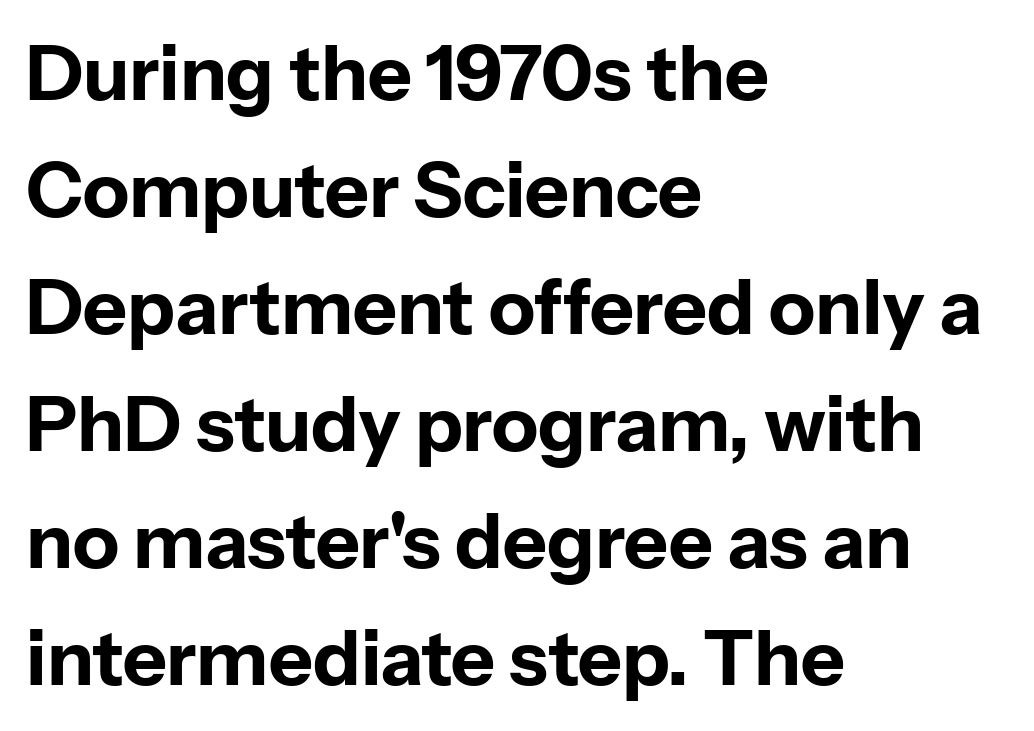
Leading matches the norm, producing a regular column. The horizontal fit of the characters is conventional and even. Every stem runs plumb, perpendicular to the baseline. Weight check: bold — yes, fully. Descenders hang freely into open space.
